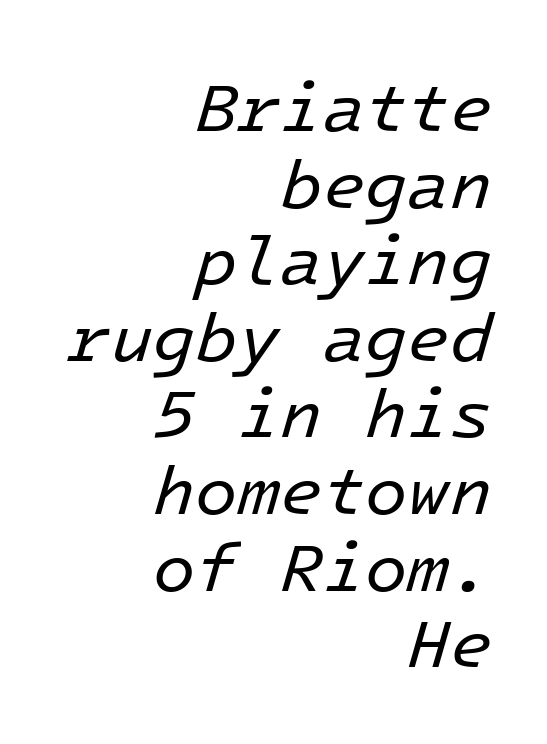
{"italic": "yes", "lean": "right", "slant_degrees": 16, "bold": "no", "weight": "regular", "width": "normal", "stroke_contrast": "low", "x_height": "medium", "monospaced": "yes", "underline": "no", "align": "right", "line_spacing": "tight", "line_spacing_ratio": 1.11, "letter_spacing": "normal", "letter_spacing_em": 0.0, "glyph_px": 69}
